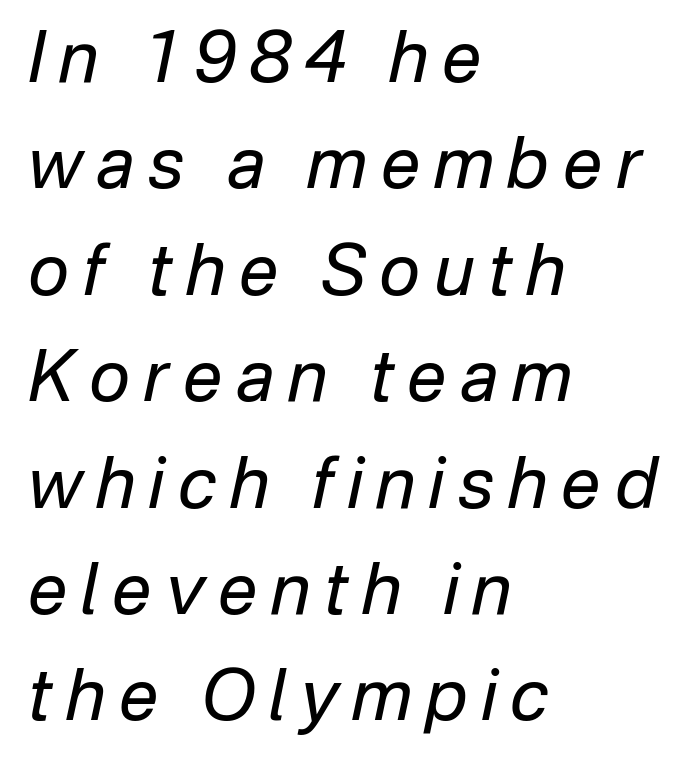
Q: Is the text bold? A: No.
Q: Is the text italic (slanted)? A: Yes, it leans right by about 12 degrees.
Q: Is the text underlined? A: No.
Q: How is the paragraph aligned? A: Left-aligned.
Q: Is the spacing between letters normal or unusually wide? A: Unusually wide.
Q: Is the spacing between lines tight, normal or loose? A: Normal.
Q: Width (condensed, normal, or wide)? A: Normal.
Q: Stroke contrast? A: Low.
Q: x-height? A: Medium.
Q: Monospaced? A: No.
